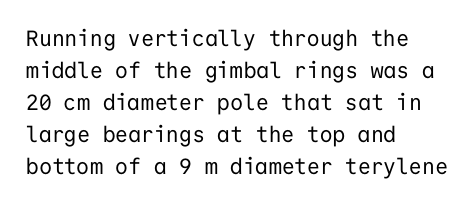
Q: Is the text bold? A: No.
Q: Is the text italic (slanted)? A: No, it is upright.
Q: Is the text underlined? A: No.
Q: How is the paragraph aligned? A: Left-aligned.
Q: Is the spacing between letters normal or unusually wide? A: Normal.
Q: Is the spacing between lines tight, normal or loose? A: Normal.
